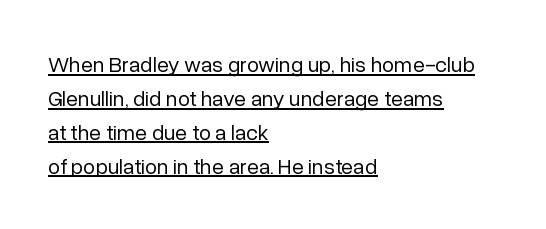
{"italic": "no", "bold": "no", "underline": "yes", "align": "left", "line_spacing": "normal", "line_spacing_ratio": 1.54, "letter_spacing": "normal", "letter_spacing_em": 0.0, "glyph_px": 22}
